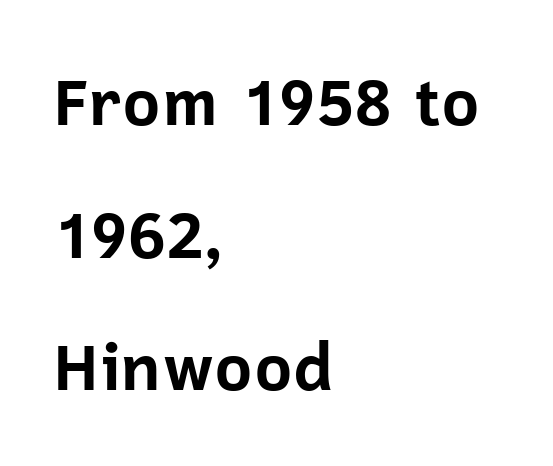
Which margin do the lines hug? The left one — the right edge is uneven. Upright lettering throughout. Look at the bottom of the vertical strokes: they stop flat, with no serifs. The space between consecutive lines is lavish. Think of a printed novel: that variable character pitch is what you see here.
